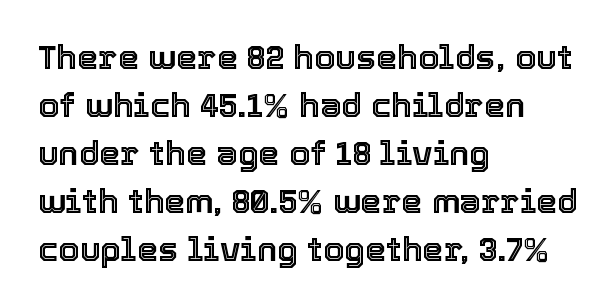
The image shows 34 px text type, upright; set left-aligned, normal line spacing (1.41x), normal letter spacing, not underlined; a medium x-height.
